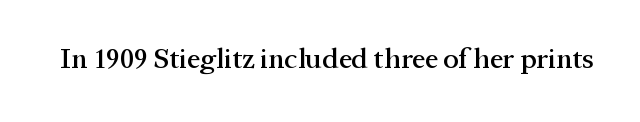
{"serif": "yes", "italic": "no", "width": "normal", "stroke_contrast": "medium", "x_height": "medium", "monospaced": "no", "underline": "no", "letter_spacing": "normal", "letter_spacing_em": 0.0, "glyph_px": 29}
